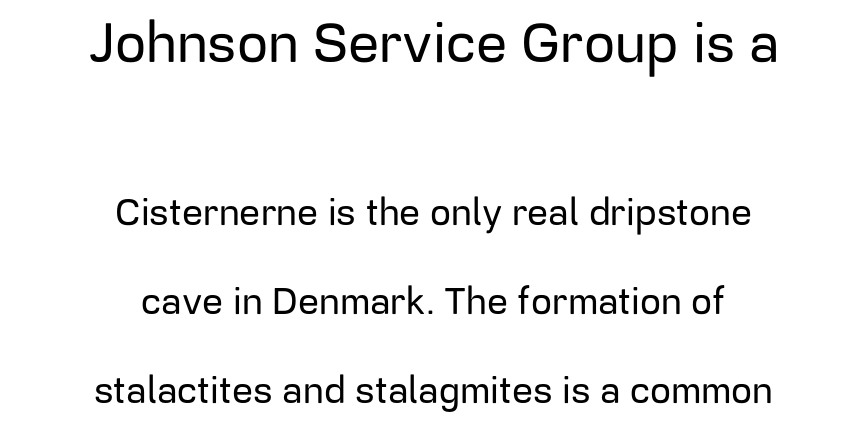
Q: Is the text italic (slanted)? A: No, it is upright.
Q: Is the typeface a serif or a sans-serif typeface? A: Sans-serif.
Q: Is the text underlined? A: No.
Q: How is the paragraph aligned? A: Centered.
Q: Is the spacing between letters normal or unusually wide? A: Normal.
Q: Is the spacing between lines tight, normal or loose? A: Loose.
Q: Which block of text is set in a larger size, the first (top) or the second (bottom)? A: The first (top) one.
Q: Width (condensed, normal, or wide)? A: Normal.
Q: Stroke contrast? A: Low.
Q: x-height? A: Medium.
Q: Monospaced? A: No.
